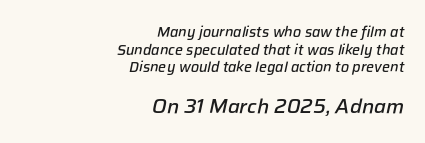
Q: Is the text bold? A: Semi-bold.
Q: Is the text italic (slanted)? A: Yes, it leans right by about 12 degrees.
Q: Is the text underlined? A: No.
Q: How is the paragraph aligned? A: Right-aligned.
Q: Is the spacing between letters normal or unusually wide? A: Normal.
Q: Is the spacing between lines tight, normal or loose? A: Normal.
Q: Which block of text is set in a larger size, the first (top) or the second (bottom)? A: The second (bottom) one.
